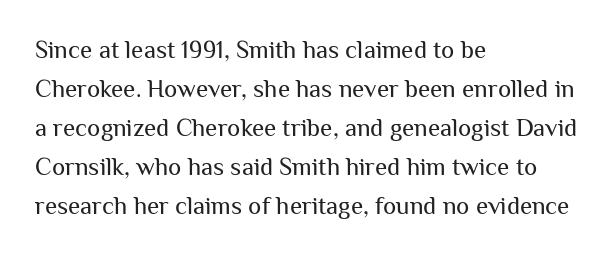
The space between consecutive lines is moderate. In terms of letterspacing, this is plain default setting. This rendering features lettering with no underline. Is the stroke heavy? The answer is a plain regular-or-lighter.
